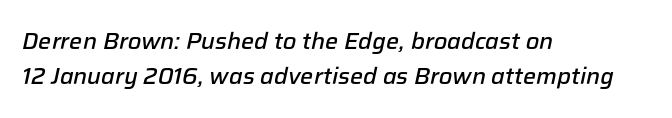
{"italic": "yes", "lean": "right", "slant_degrees": 12, "bold": "semi", "underline": "no", "align": "left", "line_spacing": "normal", "line_spacing_ratio": 1.53, "letter_spacing": "normal", "letter_spacing_em": 0.0, "glyph_px": 23}
